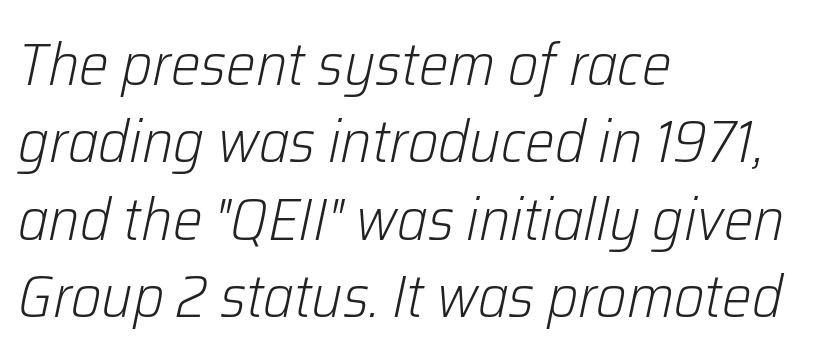
Q: Is the text bold? A: No.
Q: Is the text italic (slanted)? A: Yes, it leans right by about 12 degrees.
Q: Is the text underlined? A: No.
Q: How is the paragraph aligned? A: Left-aligned.
Q: Is the spacing between letters normal or unusually wide? A: Normal.
Q: Is the spacing between lines tight, normal or loose? A: Normal.
Q: Width (condensed, normal, or wide)? A: Normal.
Q: Stroke contrast? A: Low.
Q: x-height? A: Medium.
Q: Monospaced? A: No.
